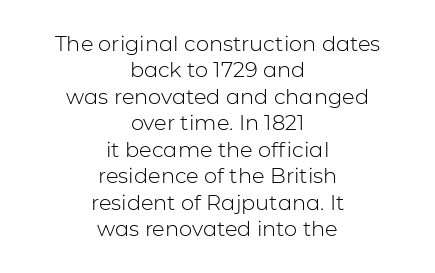
{"italic": "no", "bold": "no", "underline": "no", "align": "center", "line_spacing": "normal", "line_spacing_ratio": 1.26, "letter_spacing": "normal", "letter_spacing_em": 0.0, "glyph_px": 21}
